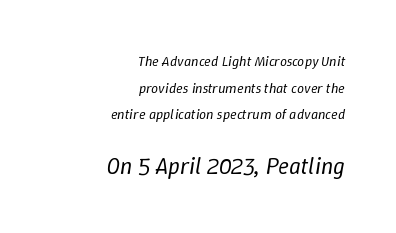
{"italic": "yes", "lean": "right", "slant_degrees": 9, "bold": "no", "underline": "no", "align": "right", "line_spacing": "loose", "line_spacing_ratio": 1.91, "letter_spacing": "normal", "letter_spacing_em": 0.0, "larger_block": "second", "size_ratio": 1.64, "glyph_px": 23}
